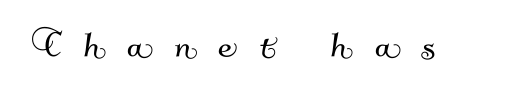
The image shows 45 px sans-serif type; set unusually wide letter spacing (+0.5 em), not underlined; medium stroke contrast and a small x-height.
